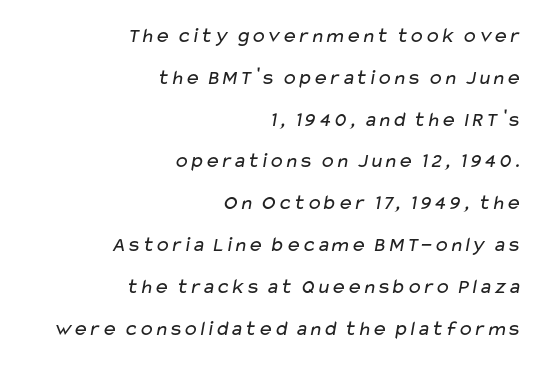
{"bold": "no", "underline": "no", "align": "right", "line_spacing": "loose", "line_spacing_ratio": 1.99, "letter_spacing": "normal", "letter_spacing_em": 0.0, "glyph_px": 21}
